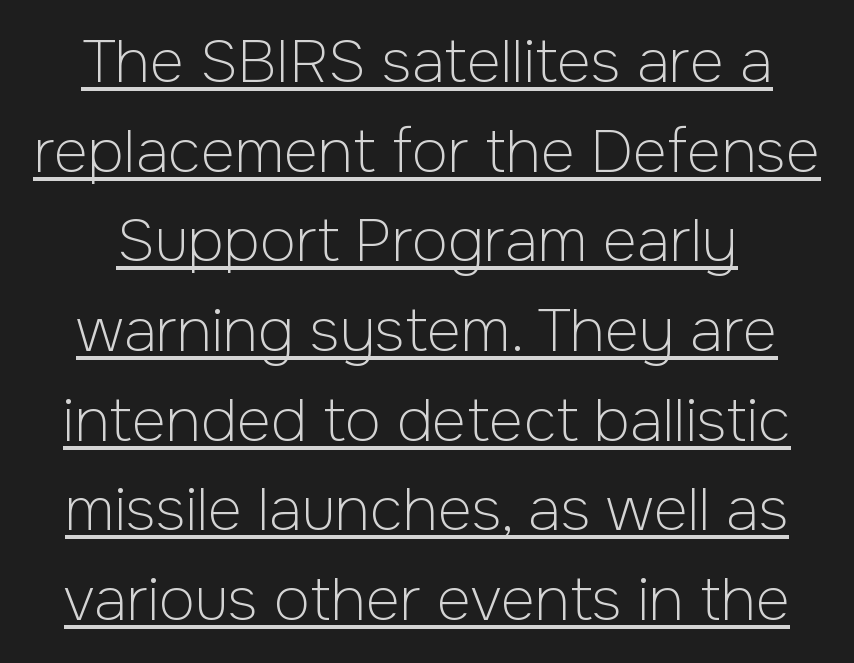
The image shows 59 px light sans-serif type, upright; set normal line spacing (1.52x), normal letter spacing, underlined; low stroke contrast and a medium x-height.
